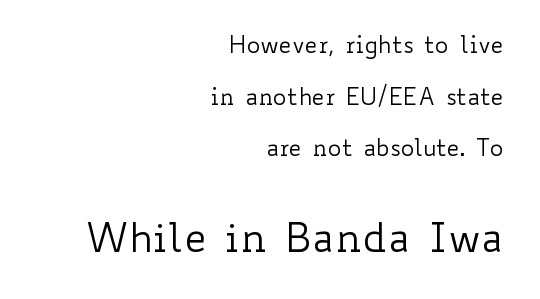
{"italic": "no", "bold": "no", "weight": "regular", "width": "wide", "stroke_contrast": "low", "x_height": "small", "monospaced": "no", "underline": "no", "align": "right", "line_spacing": "loose", "line_spacing_ratio": 2.24, "letter_spacing": "normal", "letter_spacing_em": 0.0, "larger_block": "second", "size_ratio": 1.74, "glyph_px": 40}
